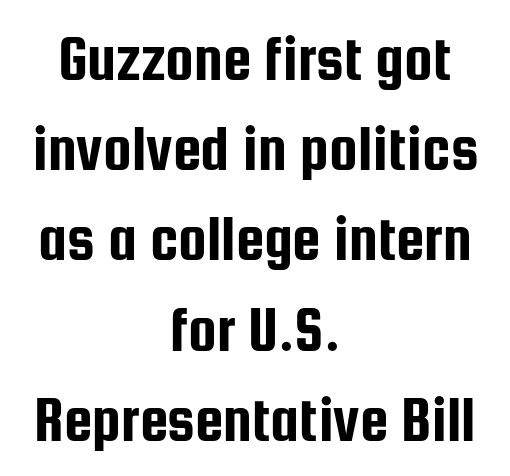
{"serif": "no", "italic": "no", "width": "condensed", "stroke_contrast": "low", "x_height": "medium", "monospaced": "no", "underline": "no", "align": "center", "line_spacing": "normal", "line_spacing_ratio": 1.41, "letter_spacing": "normal", "letter_spacing_em": 0.0, "glyph_px": 64}
